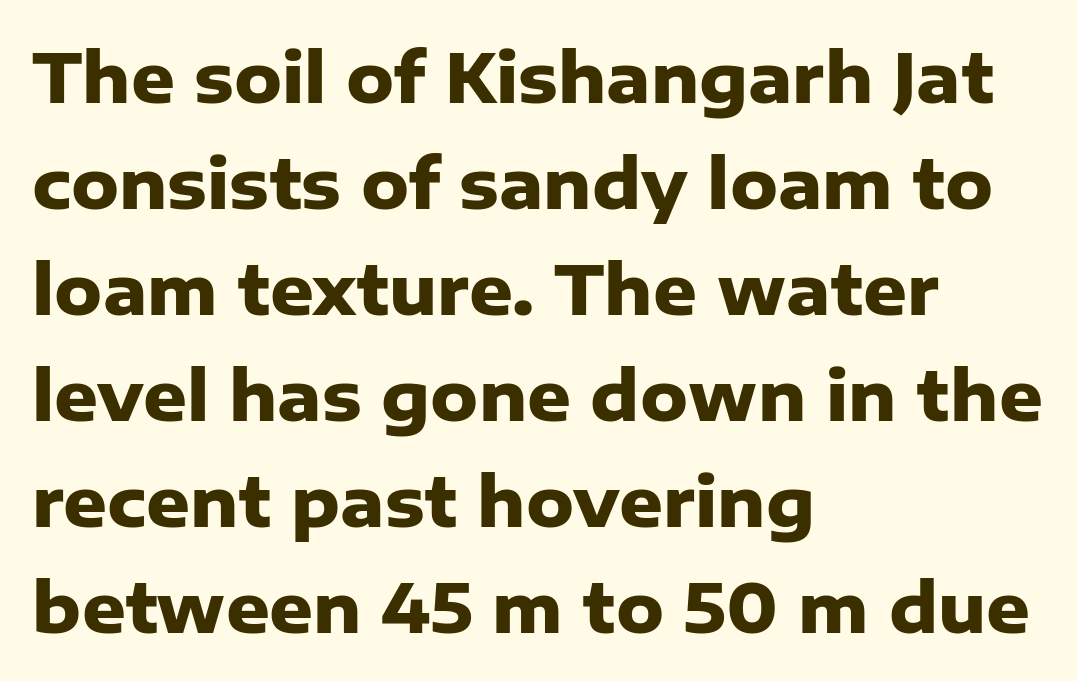
The image shows 68 px heavy sans-serif type, upright; set left-aligned, normal line spacing (1.56x), normal letter spacing, not underlined; low stroke contrast and a medium x-height.
